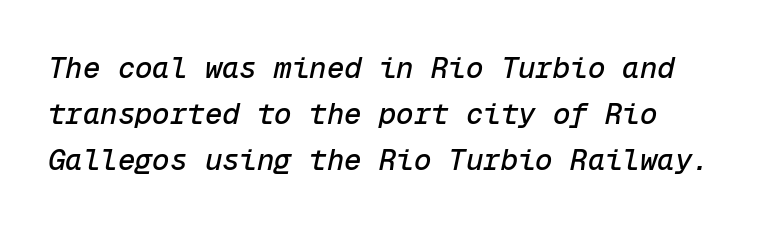
The image shows 29 px text type, italic (leaning right), monospaced; set normal line spacing (1.58x), normal letter spacing, not underlined; low stroke contrast and a medium x-height.
